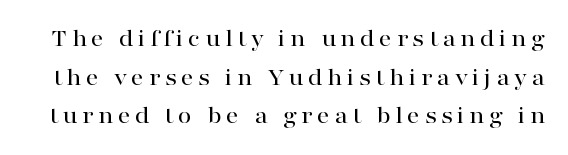
The image shows 25 px text type, upright; set normal line spacing (1.55x), not underlined.
